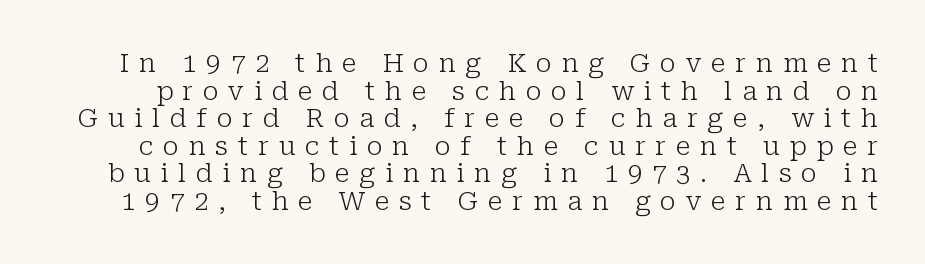
Horizontal bands of white between lines are thin slivers. The horizontal fit of the characters is loose and conspicuously gappy. The gap between lines stays unmarked. Summary of weight: not heavy and not bold.
